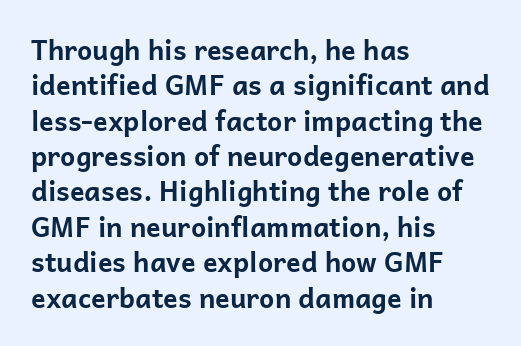
The image shows 27 px bold type, upright; set left-aligned, normal line spacing (1.31x), normal letter spacing, not underlined.
